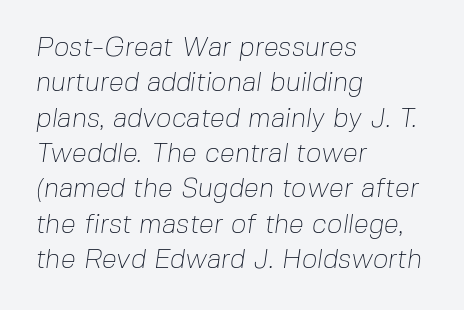
Words float on clear page, feet unadorned. Default kerning and tracking; the words read as compact shapes. Typeset ragged right — the left edge is the straight one. Bold? No — there's no thickening of the strokes. Evenly set lines give the paragraph a standard silhouette.
